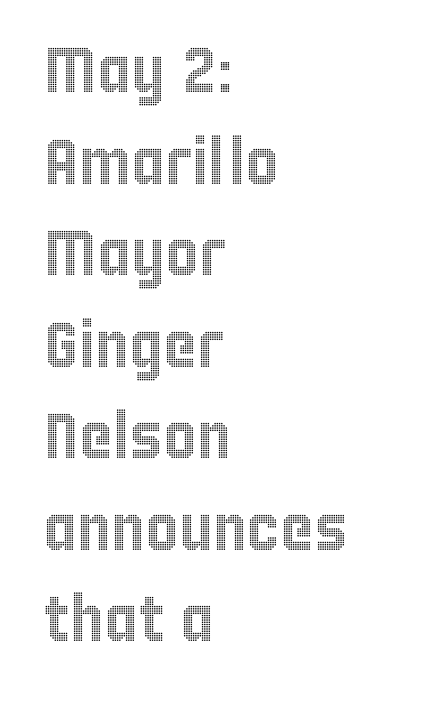
Proportional: the letters do not fall into vertical columns. The rendering anchors every line to the left-hand side. Line spacing here is normal. Each word holds together tightly as a unit, with standard inter-letter gaps. The words here are not underlined. The specimen reads as upright at a glance.
